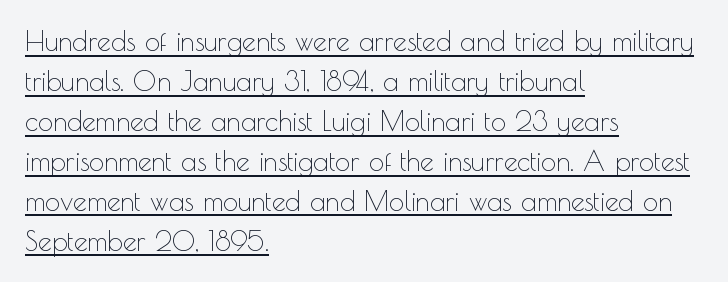
Q: Is the text bold? A: No.
Q: Is the text italic (slanted)? A: No, it is upright.
Q: Is the text underlined? A: Yes.
Q: How is the paragraph aligned? A: Left-aligned.
Q: Is the spacing between letters normal or unusually wide? A: Normal.
Q: Is the spacing between lines tight, normal or loose? A: Normal.
